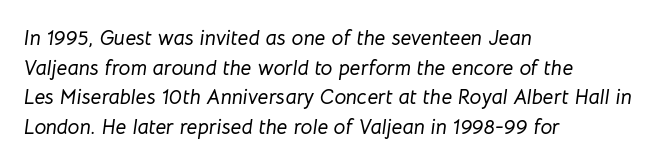
Notice how the stems are inclined rather than vertical — that's the hallmark of italics. Words float on clear page, feet unadorned. Compared with a centered layout, this one pins lines to the left instead. Summary of vertical rhythm: regular, with standard interline spacing. Letter spacing: default.
